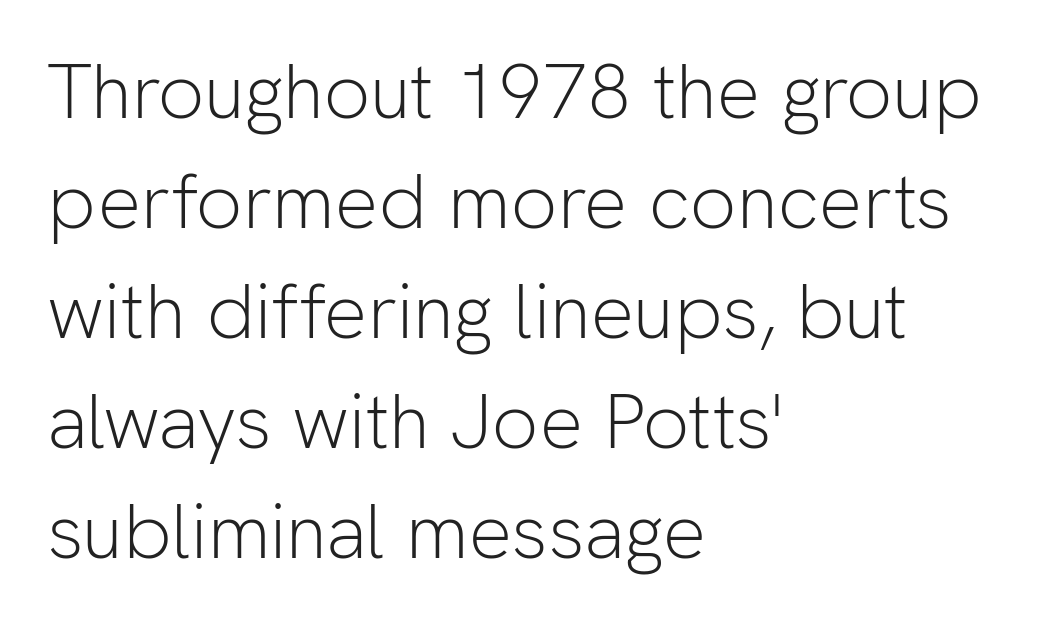
{"serif": "no", "italic": "no", "bold": "no", "weight": "light", "width": "normal", "stroke_contrast": "low", "x_height": "medium", "monospaced": "no", "underline": "no", "align": "left", "line_spacing": "normal", "line_spacing_ratio": 1.43, "letter_spacing": "normal", "letter_spacing_em": 0.0, "glyph_px": 77}
